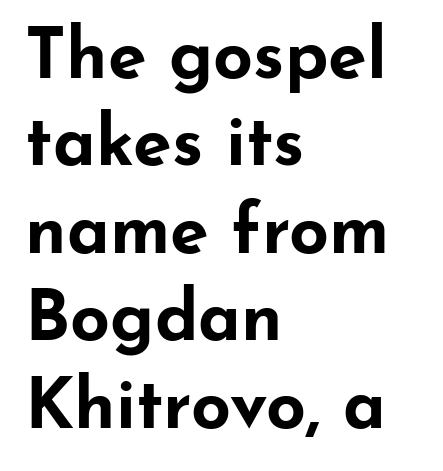
The image shows 70 px bold, wide sans-serif type, upright; set left-aligned, normal line spacing (1.25x), normal letter spacing, not underlined; low stroke contrast and a small x-height.
